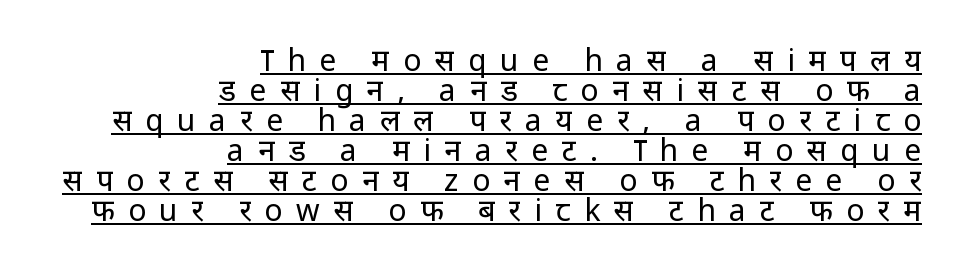
The image shows 30 px regular-weight sans-serif type, upright; set right-aligned, tight line spacing (1.0x), unusually wide letter spacing (+0.45 em), underlined; low stroke contrast and a medium x-height.
